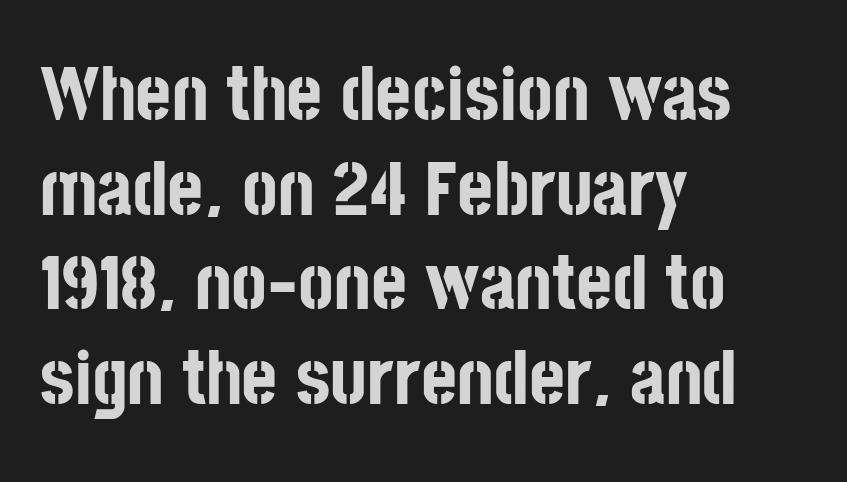
The image shows 77 px bold, condensed sans-serif type, upright; set left-aligned, line spacing 1.23x, normal letter spacing, not underlined; low stroke contrast and a large x-height.
